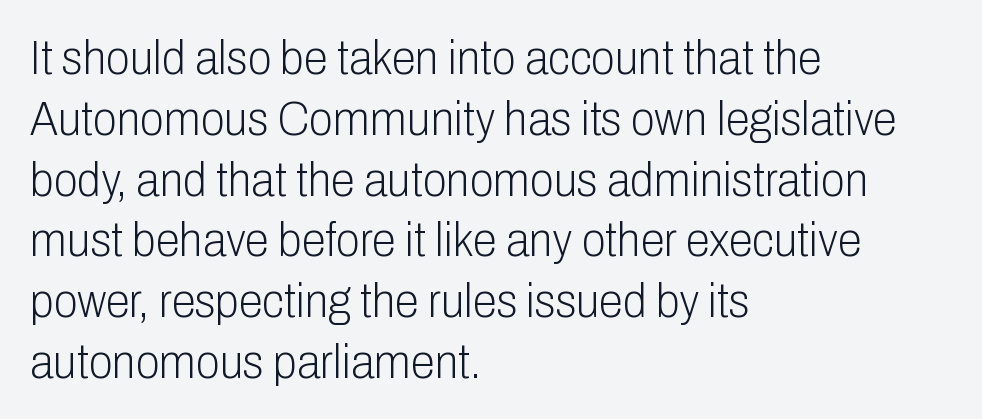
The image shows 49 px light, condensed sans-serif type, upright; set left-aligned, line spacing 1.24x, normal letter spacing, not underlined; low stroke contrast and a medium x-height.
